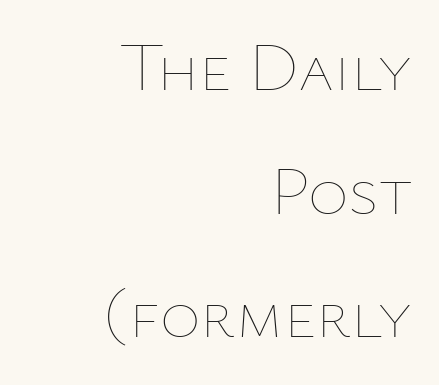
Glyph-to-glyph distance matches everyday printed text. Posture: upright roman. Unbolded letterforms with no extra heft. Nobody drew a line under any word here.
